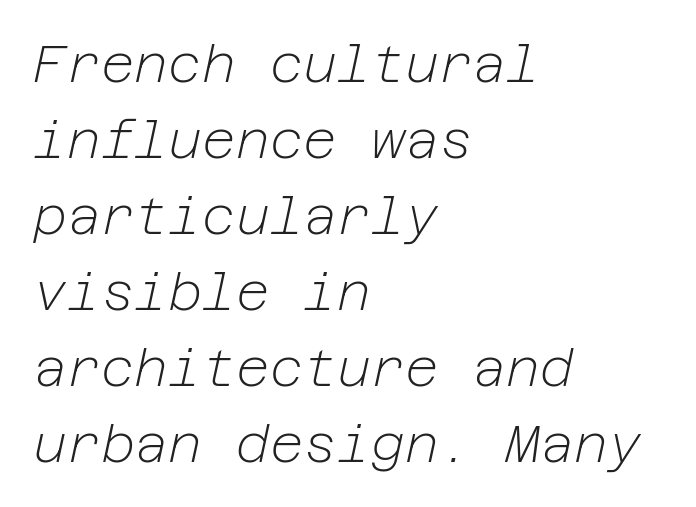
Q: Is the text bold? A: No.
Q: Is the text italic (slanted)? A: Yes, it leans right by about 12 degrees.
Q: Is the text underlined? A: No.
Q: How is the paragraph aligned? A: Left-aligned.
Q: Is the spacing between letters normal or unusually wide? A: Normal.
Q: Is the spacing between lines tight, normal or loose? A: Normal.
Q: Width (condensed, normal, or wide)? A: Normal.
Q: Stroke contrast? A: Low.
Q: x-height? A: Medium.
